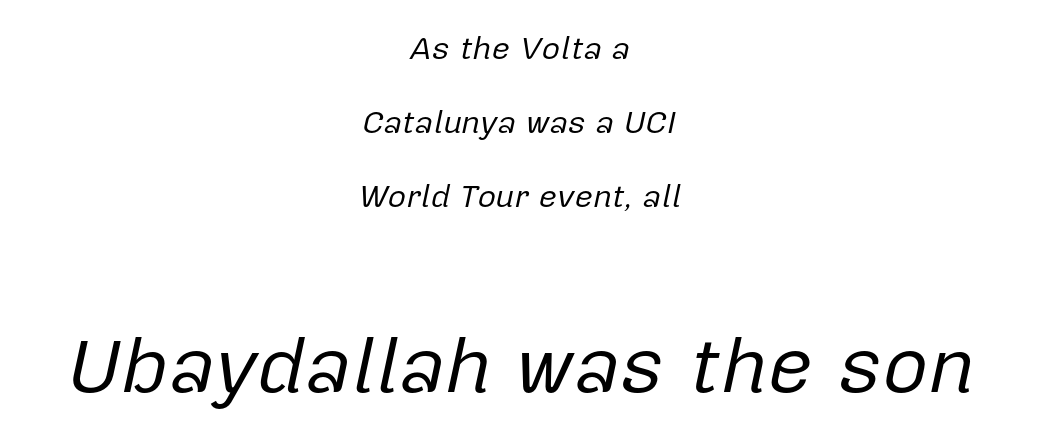
{"italic": "yes", "lean": "right", "slant_degrees": 12, "bold": "no", "weight": "regular", "width": "normal", "stroke_contrast": "low", "x_height": "medium", "monospaced": "no", "underline": "no", "align": "center", "line_spacing": "loose", "line_spacing_ratio": 2.31, "letter_spacing": "normal", "letter_spacing_em": 0.0, "larger_block": "second", "size_ratio": 2.47, "glyph_px": 79}
